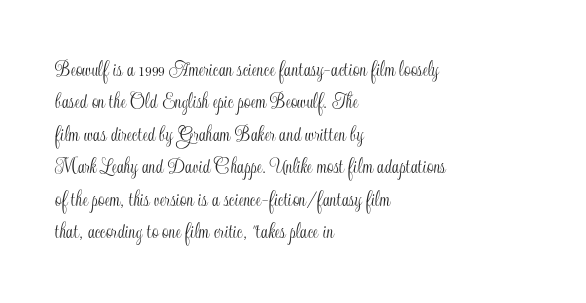
Rule under the text: the space is simply empty. Glyph-to-glyph distance matches everyday printed text. This block has exactly the height ordinary leading produces. Teacher's note: observe the even left margin — that is flush-left alignment.
